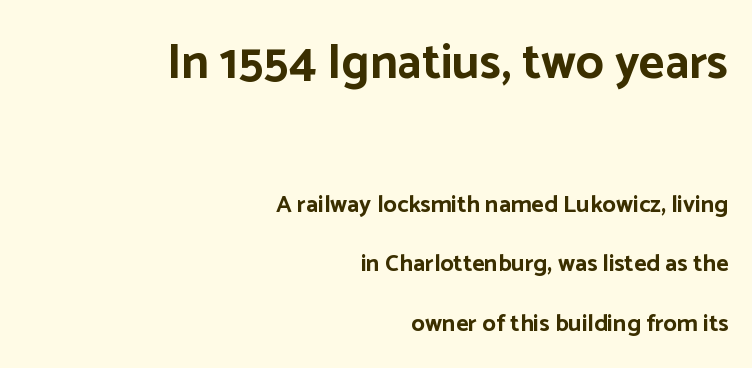
Rendered with straight, roman letterforms. The letters carry no serifs — their stems end cleanly without finishing strokes. The paragraph shown leans on its right margin. Each letter keeps its own natural width here, so spacing adapts to shape.
